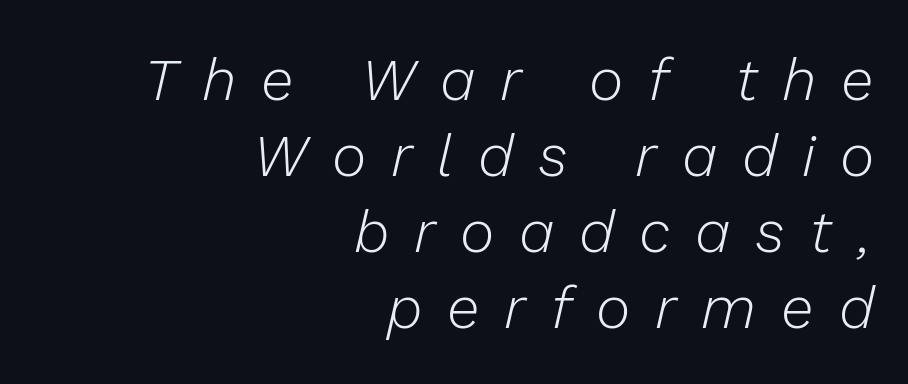
The image shows 59 px light type, italic (leaning right); set right-aligned, normal line spacing (1.29x), unusually wide letter spacing (+0.42 em), not underlined; low stroke contrast and a medium x-height.
